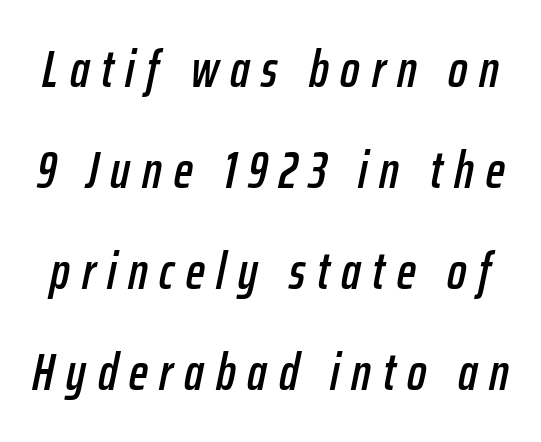
Is this a fixed-width face? No — the glyphs have proportional, varying widths. Emphasis-style slanted type is in use. The foot of each line stays bare and open. The designer dialed line spacing up above the default. This rendering widens character spacing well past its baseline value.
